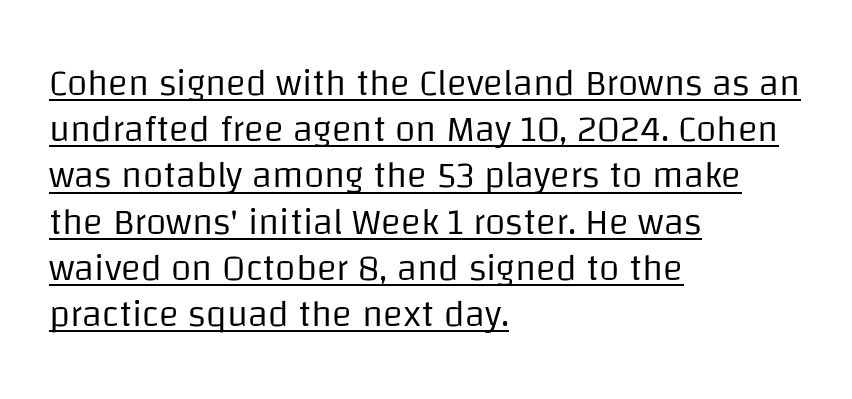
The image shows 37 px regular-weight sans-serif type, upright; set left-aligned, normal line spacing (1.25x), normal letter spacing, underlined; low stroke contrast and a large x-height.
